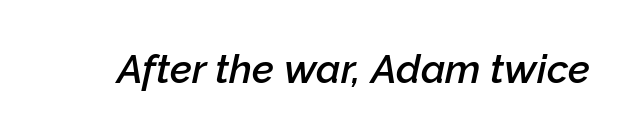
Italic: yes, the glyphs are oblique. The rendering keeps characters at their native spacing. I'd describe the lettering as semibold — firm but not a full bold. Note the varied advance widths — an 'i' is clearly narrower than an 'm'. Beneath every word, the page is bare.
